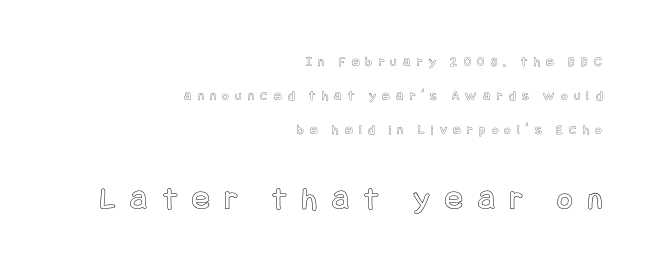
The image shows 33 px condensed type, upright; set right-aligned, loose line spacing (2.43x), unusually wide letter spacing (+0.46 em), not underlined; the second (bottom) block is 2.36x larger; a large x-height.
